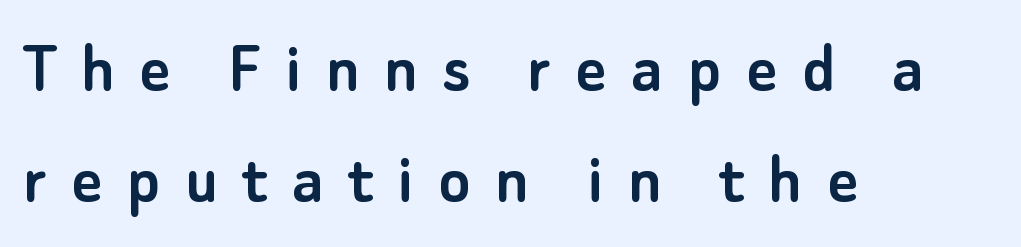
What's the leading like? Ordinary, nothing unusual. Observe the wide spacing: letters keep a clear distance from each other. Font category for this specimen: sans-serif. One-word summary of the alignment: left.
